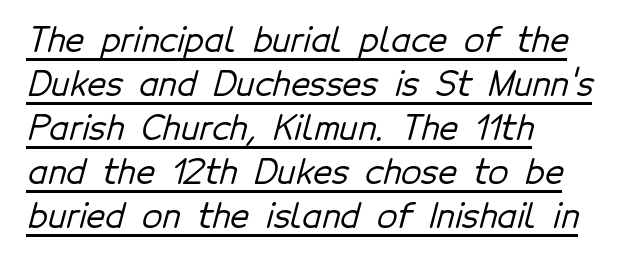
The typesetter chose a ragged-right arrangement here. The rendering uses the underline text-decoration. Type style note: lacks serifs. If you measured baseline to baseline, you'd find a middling distance.
